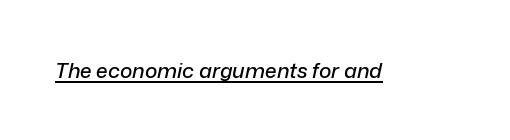
Q: Is the text italic (slanted)? A: Yes, it leans right by about 12 degrees.
Q: Is the text underlined? A: Yes.
Q: Is the spacing between letters normal or unusually wide? A: Normal.
